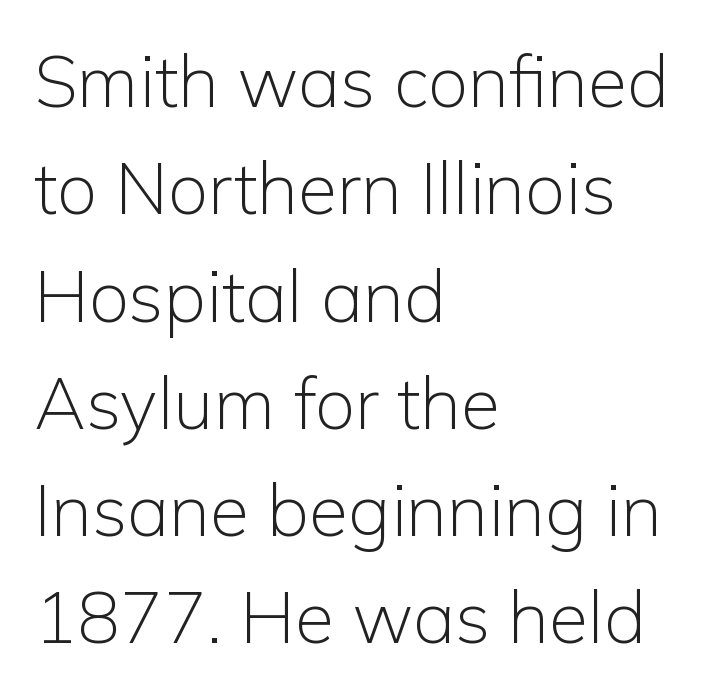
{"serif": "no", "italic": "no", "bold": "no", "weight": "light", "width": "normal", "stroke_contrast": "low", "x_height": "medium", "monospaced": "no", "underline": "no", "align": "left", "line_spacing": "normal", "line_spacing_ratio": 1.49, "letter_spacing": "normal", "letter_spacing_em": 0.0, "glyph_px": 72}
